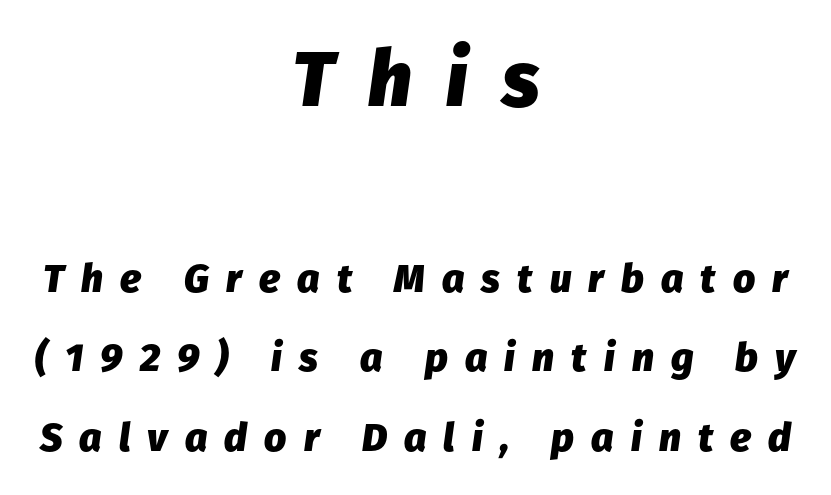
{"italic": "yes", "lean": "right", "slant_degrees": 8, "bold": "yes", "weight": "heavy", "width": "normal", "stroke_contrast": "low", "x_height": "medium", "monospaced": "no", "underline": "no", "align": "center", "line_spacing": "loose", "line_spacing_ratio": 2.04, "letter_spacing": "wide", "letter_spacing_em": 0.44, "larger_block": "first", "size_ratio": 2.0, "glyph_px": 78}
